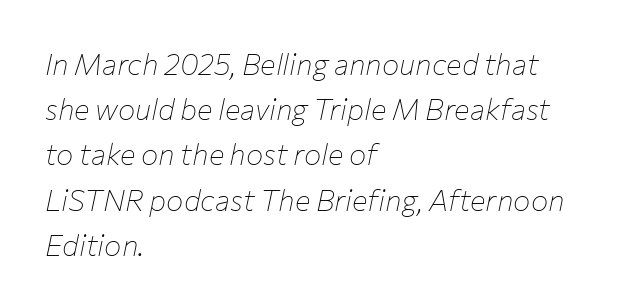
Is the type slanted? Yes — the strokes lean at a clear angle. Decoration check: the copy has no underline. In CSS terms this would be text-align: left. Is this a heavy cut? Hardly; it is regular or lighter. You could not count columns in this text — the font is proportionally spaced. Observe the ordinary spacing: letters are neighbours, not strangers.
